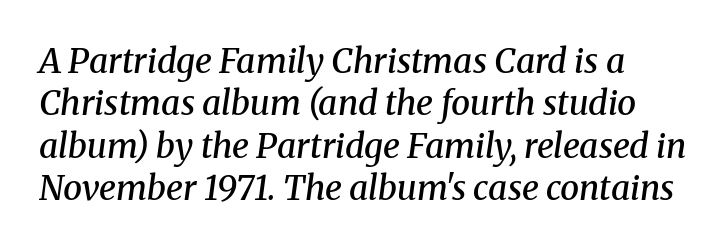
The image shows 34 px semibold serif type, italic (leaning right); set normal line spacing (1.25x), normal letter spacing, not underlined; medium stroke contrast and a medium x-height.
